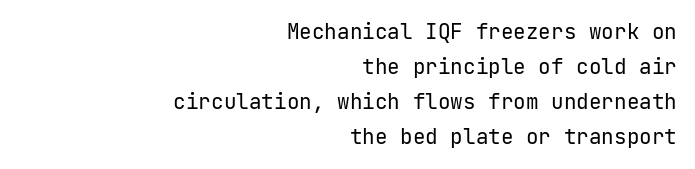
The image shows 21 px text type, upright; set right-aligned, normal line spacing (1.67x), normal letter spacing, not underlined.
